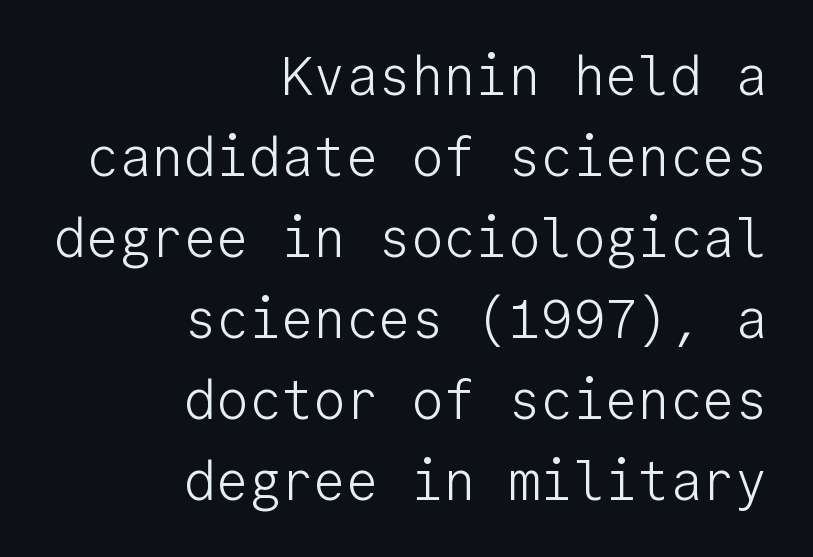
Nothing heavy about these letters — not bold at all. Descender tails drop into unmarked territory. Regarding serifs, this sample does without them. Default kerning and tracking; the words read as compact shapes. In CSS terms this would be text-align: right. A roman cut, with each character standing at attention.
